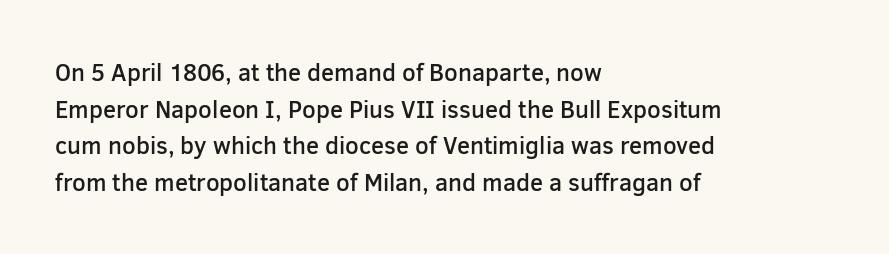
The image shows 24 px text type, upright; set left-aligned, normal line spacing (1.53x), normal letter spacing, not underlined.
